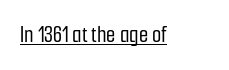
{"italic": "no", "underline": "yes", "letter_spacing": "normal", "letter_spacing_em": 0.0, "glyph_px": 24}
